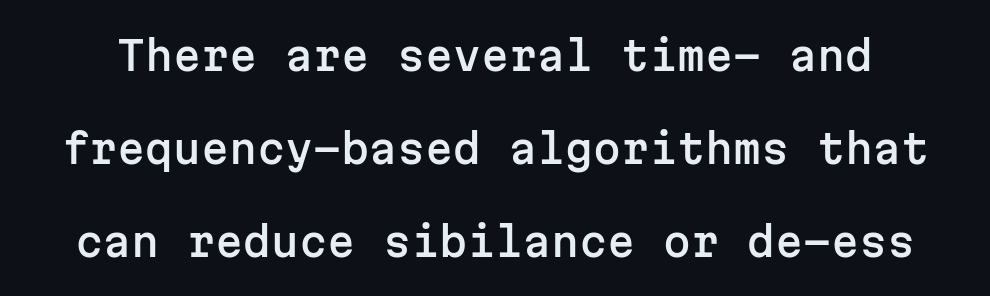
{"serif": "no", "italic": "no", "width": "normal", "stroke_contrast": "low", "x_height": "medium", "monospaced": "yes", "underline": "no", "line_spacing": "loose", "line_spacing_ratio": 2.32, "letter_spacing": "normal", "letter_spacing_em": 0.0, "glyph_px": 40}
